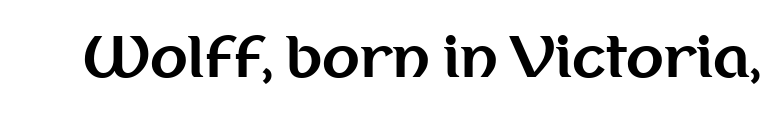
Q: Is the text bold? A: Yes.
Q: Is the text italic (slanted)? A: No, it is upright.
Q: Is the typeface a serif or a sans-serif typeface? A: Sans-serif.
Q: Is the text underlined? A: No.
Q: Is the spacing between letters normal or unusually wide? A: Normal.
Q: Width (condensed, normal, or wide)? A: Normal.
Q: Stroke contrast? A: Medium.
Q: x-height? A: Medium.
Q: Monospaced? A: No.
